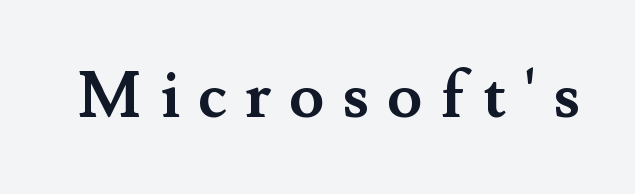
{"serif": "yes", "italic": "no", "bold": "yes", "weight": "semibold", "width": "normal", "stroke_contrast": "medium", "x_height": "small", "monospaced": "no", "underline": "no", "letter_spacing": "wide", "letter_spacing_em": 0.28, "glyph_px": 64}
